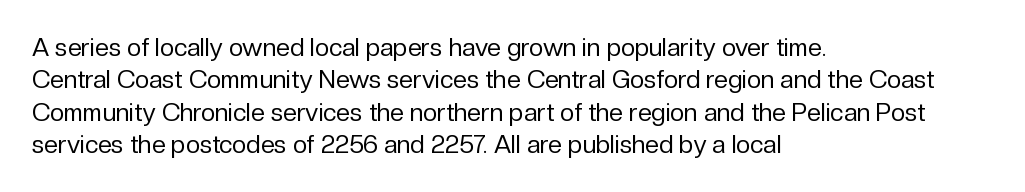
The image shows 25 px text type, upright; set left-aligned, normal line spacing (1.3x), normal letter spacing, not underlined.
